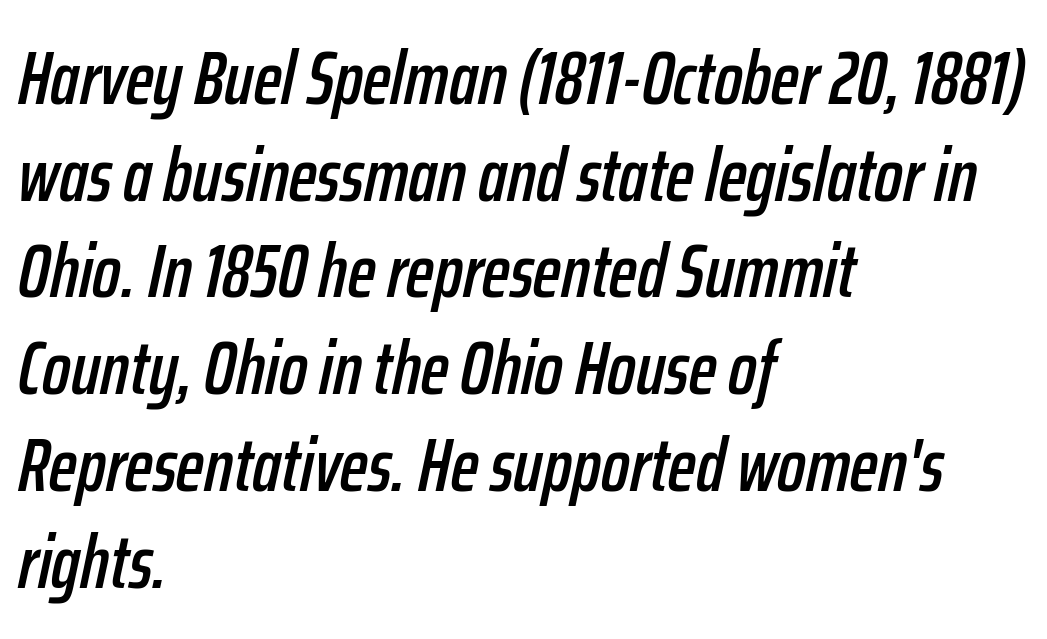
Q: Is the text italic (slanted)? A: Yes, it leans right by about 12 degrees.
Q: Is the text underlined? A: No.
Q: How is the paragraph aligned? A: Left-aligned.
Q: Is the spacing between letters normal or unusually wide? A: Normal.
Q: Is the spacing between lines tight, normal or loose? A: Normal.
Q: Width (condensed, normal, or wide)? A: Condensed.
Q: Stroke contrast? A: Low.
Q: x-height? A: Medium.
Q: Monospaced? A: No.
